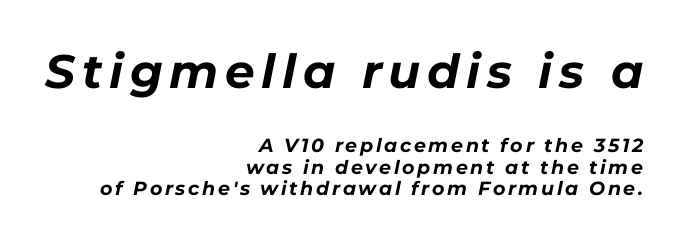
Q: Is the text bold? A: Yes.
Q: Is the text italic (slanted)? A: Yes, it leans right by about 11 degrees.
Q: Is the text underlined? A: No.
Q: How is the paragraph aligned? A: Right-aligned.
Q: Is the spacing between lines tight, normal or loose? A: Tight.
Q: Which block of text is set in a larger size, the first (top) or the second (bottom)? A: The first (top) one.
Q: Width (condensed, normal, or wide)? A: Normal.
Q: Stroke contrast? A: Low.
Q: x-height? A: Medium.
Q: Monospaced? A: No.
